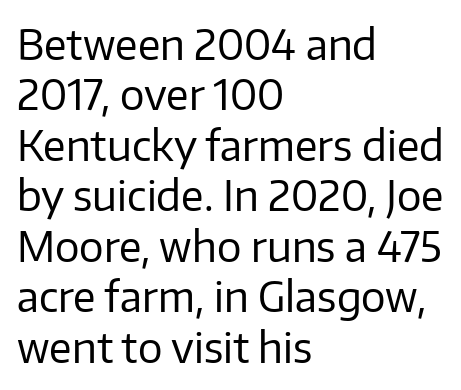
The image shows 41 px regular-weight sans-serif type, upright; set left-aligned, line spacing 1.23x, normal letter spacing, not underlined; low stroke contrast and a medium x-height.
